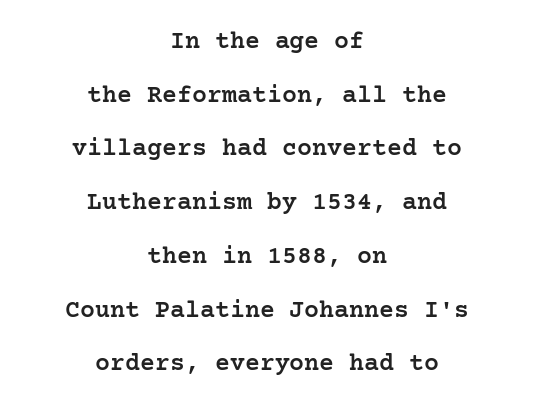
{"italic": "no", "bold": "semi", "underline": "no", "align": "center", "line_spacing": "loose", "line_spacing_ratio": 2.15, "letter_spacing": "normal", "letter_spacing_em": 0.0, "glyph_px": 25}
